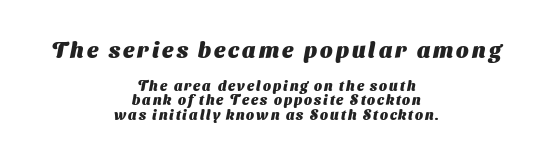
The image shows 22 px bold type; set centered, tight line spacing (1.05x), not underlined; the first (top) block is 1.57x larger.
